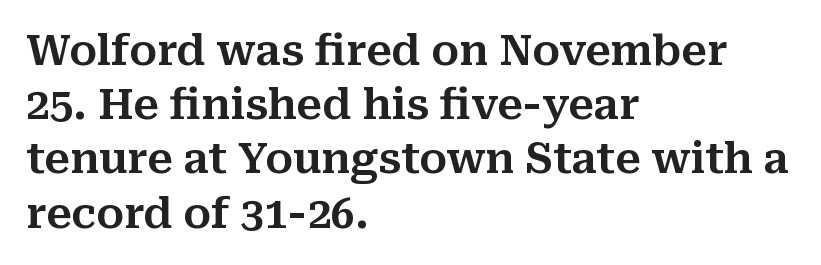
The image shows 42 px serif type, upright; set left-aligned, normal line spacing (1.29x), normal letter spacing, not underlined; medium stroke contrast and a medium x-height.
